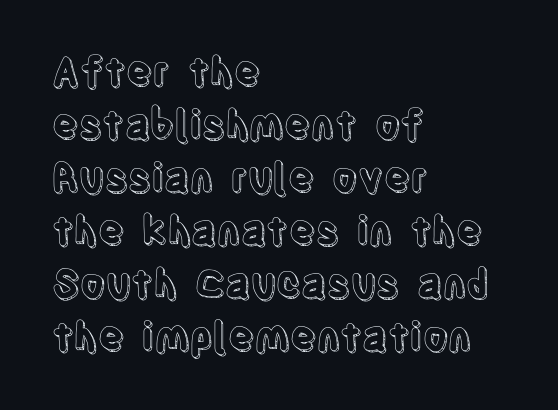
Q: Is the text italic (slanted)? A: No, it is upright.
Q: Is the text underlined? A: No.
Q: How is the paragraph aligned? A: Left-aligned.
Q: Is the spacing between letters normal or unusually wide? A: Normal.
Q: Is the spacing between lines tight, normal or loose? A: Normal.
Q: Width (condensed, normal, or wide)? A: Condensed.
Q: x-height? A: Large.
Q: Monospaced? A: No.
